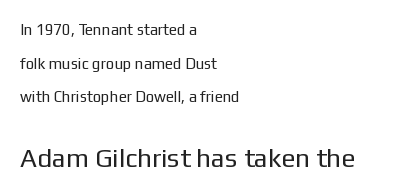
Short note: letters normally spaced. Stroke thickness stays within the range of a standard reading face or lighter. If you drew a ruler down the left edge, every line would touch it. Check the space under the baseline: it is left empty. Look at the glyph heights: the lower group is clearly the bigger setting.
